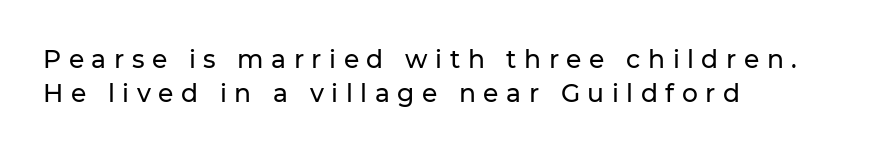
Q: Is the text italic (slanted)? A: No, it is upright.
Q: Is the text underlined? A: No.
Q: How is the paragraph aligned? A: Left-aligned.
Q: Is the spacing between letters normal or unusually wide? A: Unusually wide.
Q: Is the spacing between lines tight, normal or loose? A: Normal.
